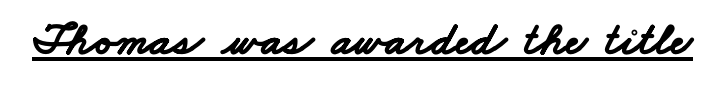
Q: Is the text bold? A: Yes.
Q: Is the typeface a serif or a sans-serif typeface? A: Sans-serif.
Q: Is the text underlined? A: Yes.
Q: Is the spacing between letters normal or unusually wide? A: Normal.
Q: Width (condensed, normal, or wide)? A: Wide.
Q: Stroke contrast? A: Low.
Q: x-height? A: Small.
Q: Monospaced? A: No.
